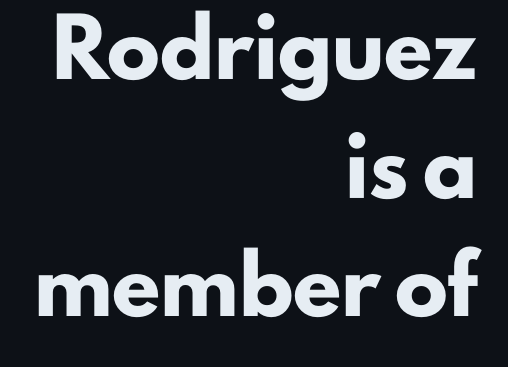
The string is rendered with underlining switched off. Rendered with straight, roman letterforms. The type family on display is of the sans-serif kind. Between one letter and the next there's only the usual sliver of space. Each letter keeps its own natural width here, so spacing adapts to shape. The paragraph has a hard right edge and a soft left edge.
